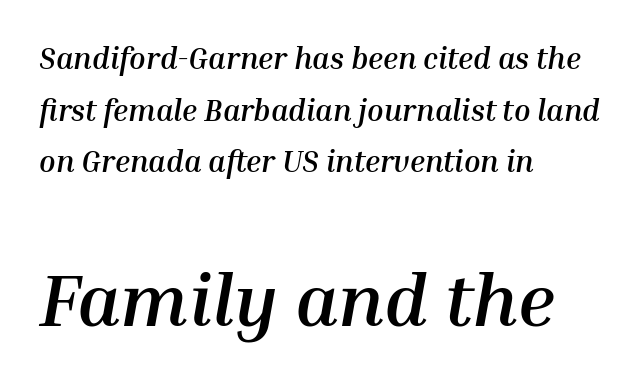
{"italic": "yes", "lean": "right", "slant_degrees": 10, "bold": "yes", "weight": "semibold", "width": "normal", "stroke_contrast": "medium", "x_height": "medium", "monospaced": "no", "underline": "no", "align": "left", "line_spacing_ratio": 1.72, "letter_spacing": "normal", "letter_spacing_em": 0.0, "larger_block": "second", "size_ratio": 2.47, "glyph_px": 74}
